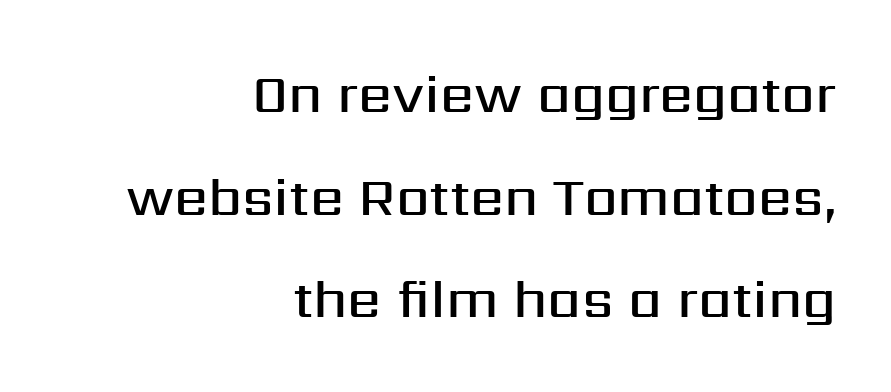
The gaps between neighbouring characters are ordinary and unremarkable. Right-aligned paragraph, ragged on the left. How would I describe the line gaps? Wide and relaxed. Moderately thickened strokes mark this as semibold type. Anything drawn beneath the words? Only blank space. The letters advance in unequal steps, a hallmark of proportional type.
